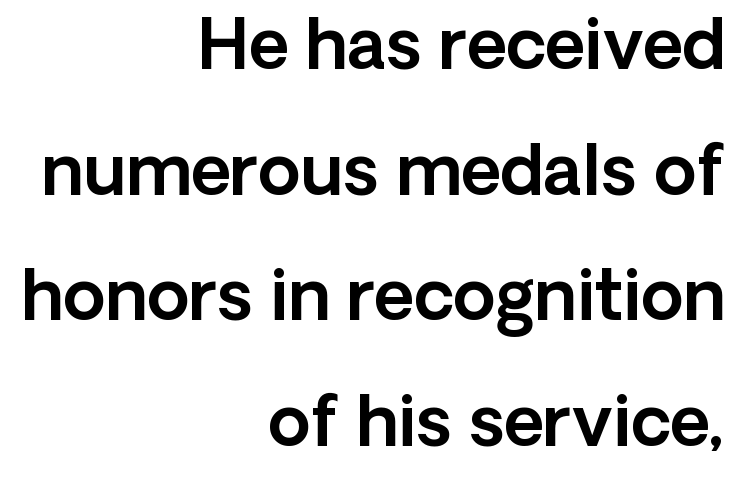
{"serif": "no", "italic": "no", "width": "normal", "x_height": "medium", "monospaced": "no", "underline": "no", "align": "right", "line_spacing_ratio": 1.82, "letter_spacing": "normal", "letter_spacing_em": 0.0, "glyph_px": 69}
